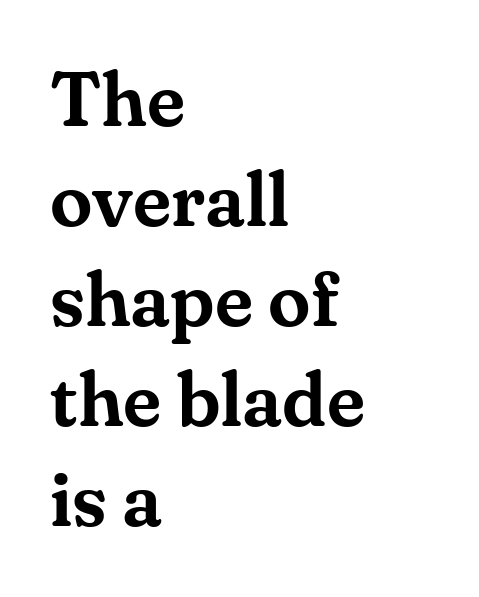
{"serif": "yes", "italic": "no", "width": "normal", "stroke_contrast": "medium", "x_height": "small", "monospaced": "no", "underline": "no", "align": "left", "line_spacing": "normal", "line_spacing_ratio": 1.3, "letter_spacing": "normal", "letter_spacing_em": 0.0, "glyph_px": 77}
